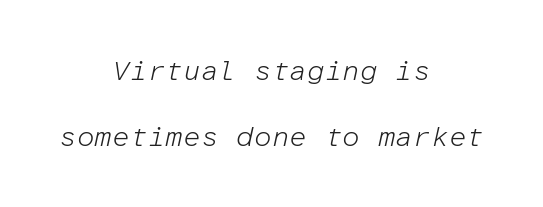
Q: Is the text bold? A: No.
Q: Is the text italic (slanted)? A: Yes, it leans right by about 12 degrees.
Q: Is the text underlined? A: No.
Q: How is the paragraph aligned? A: Centered.
Q: Is the spacing between letters normal or unusually wide? A: Normal.
Q: Is the spacing between lines tight, normal or loose? A: Loose.
Q: Width (condensed, normal, or wide)? A: Normal.
Q: Stroke contrast? A: Low.
Q: x-height? A: Medium.
Q: Monospaced? A: Yes.
